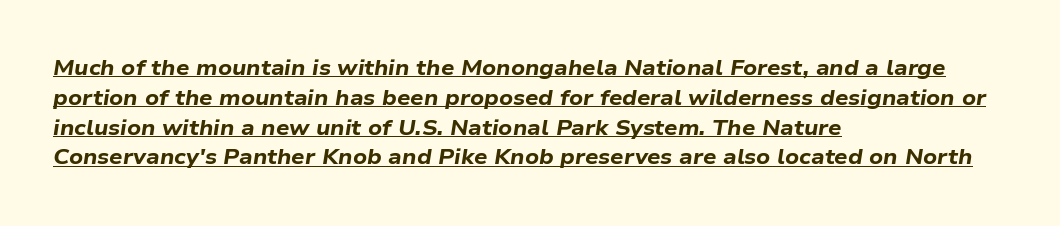
Q: Is the text bold? A: Yes.
Q: Is the text italic (slanted)? A: Yes, it leans right by about 9 degrees.
Q: Is the text underlined? A: Yes.
Q: How is the paragraph aligned? A: Left-aligned.
Q: Is the spacing between letters normal or unusually wide? A: Normal.
Q: Is the spacing between lines tight, normal or loose? A: Normal.
